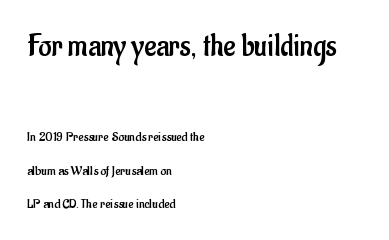
{"serif": "no", "italic": "no", "bold": "no", "weight": "regular", "width": "condensed", "stroke_contrast": "low", "x_height": "small", "monospaced": "no", "underline": "no", "align": "left", "line_spacing": "loose", "line_spacing_ratio": 2.37, "letter_spacing": "normal", "letter_spacing_em": 0.0, "larger_block": "first", "size_ratio": 2.29, "glyph_px": 32}
